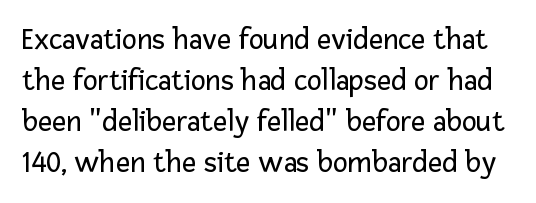
The image shows 31 px regular-weight sans-serif type, upright; set normal line spacing (1.32x), normal letter spacing, not underlined; low stroke contrast and a medium x-height.
